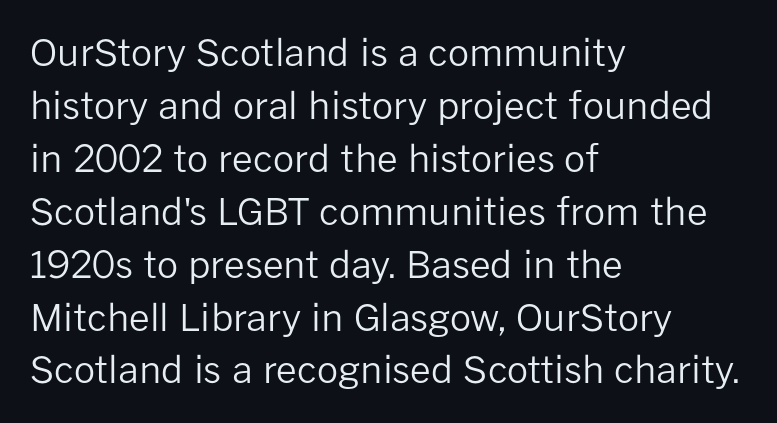
The image shows 37 px regular-weight sans-serif type, upright; set left-aligned, normal line spacing (1.43x), normal letter spacing, not underlined; low stroke contrast and a medium x-height.
